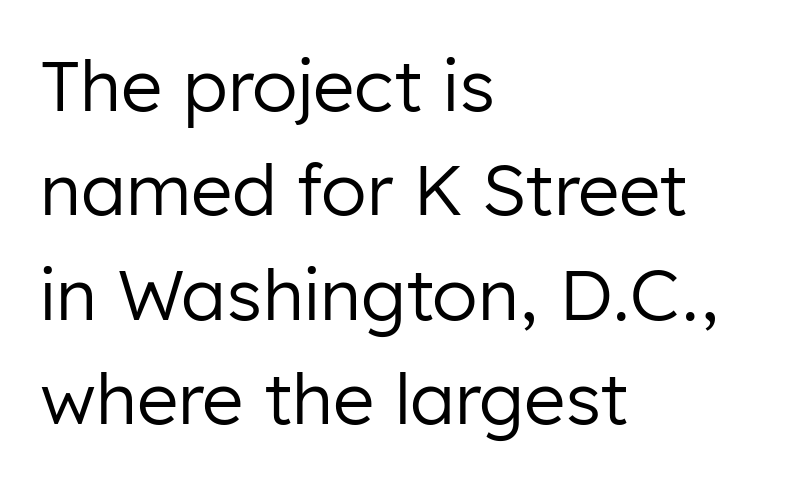
{"serif": "no", "italic": "no", "bold": "no", "weight": "regular", "width": "normal", "stroke_contrast": "low", "x_height": "medium", "monospaced": "no", "underline": "no", "align": "left", "line_spacing": "normal", "line_spacing_ratio": 1.47, "letter_spacing": "normal", "letter_spacing_em": 0.0, "glyph_px": 71}
